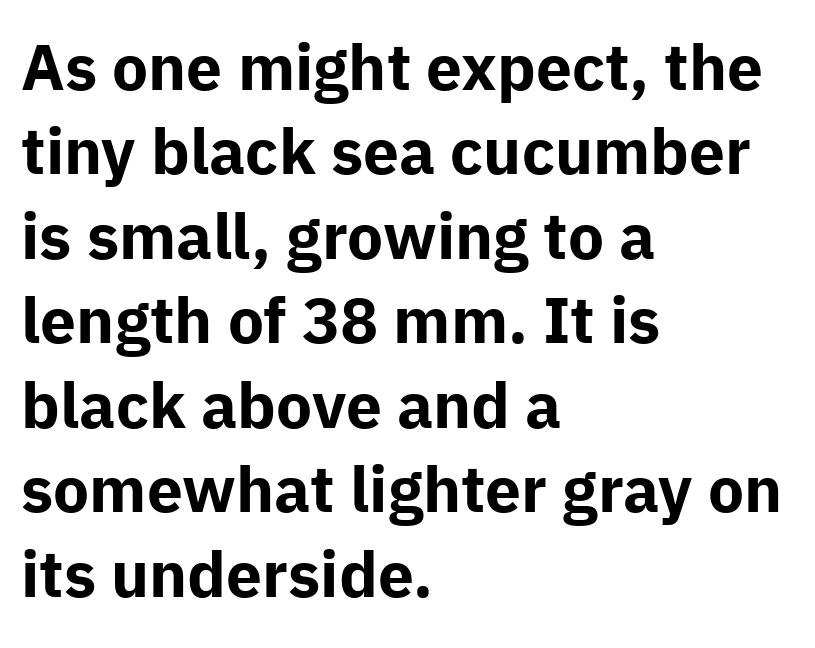
Spacing between characters is what you'd get straight out of the box. Look at the bottom of the vertical strokes: they stop flat, with no serifs. Students, observe: this is what conventionally led text looks like. The glyphs are unaccompanied by any horizontal stroke below them. Each glyph is drawn with heavy, bold strokes. Upright lettering throughout.
